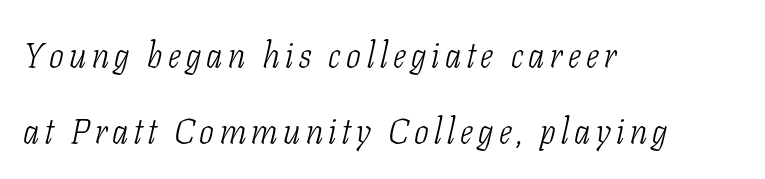
Q: Is the text bold? A: No.
Q: Is the text italic (slanted)? A: Yes, it leans right by about 11 degrees.
Q: Is the typeface a serif or a sans-serif typeface? A: Serif.
Q: Is the text underlined? A: No.
Q: How is the paragraph aligned? A: Left-aligned.
Q: Is the spacing between lines tight, normal or loose? A: Loose.
Q: Width (condensed, normal, or wide)? A: Condensed.
Q: Stroke contrast? A: Low.
Q: x-height? A: Medium.
Q: Monospaced? A: No.
